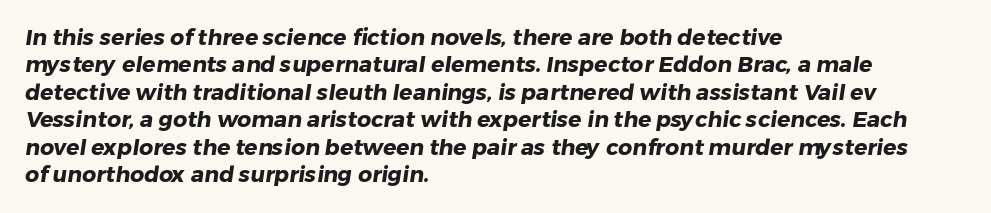
Q: Is the text bold? A: Yes.
Q: Is the text underlined? A: No.
Q: How is the paragraph aligned? A: Left-aligned.
Q: Is the spacing between letters normal or unusually wide? A: Normal.
Q: Is the spacing between lines tight, normal or loose? A: Normal.
